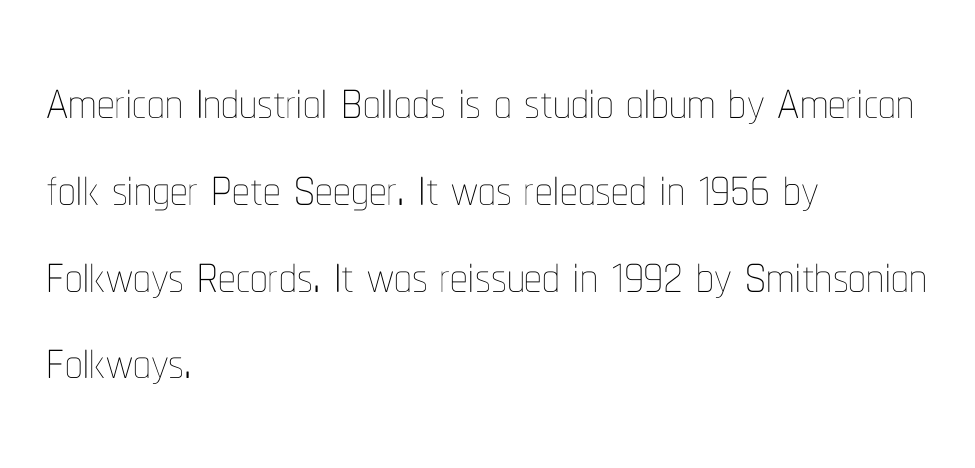
The image shows 70 px thin, condensed type, upright; set left-aligned, line spacing 1.24x, normal letter spacing, not underlined; low stroke contrast and a medium x-height.
